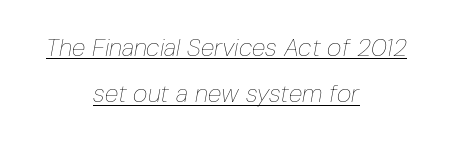
The lettering tilts uniformly, giving the passage an italic look. Every row of glyphs is offset so its center matches the block's center. Decoration check: the copy is underlined. Weight: in the light-to-regular range.
